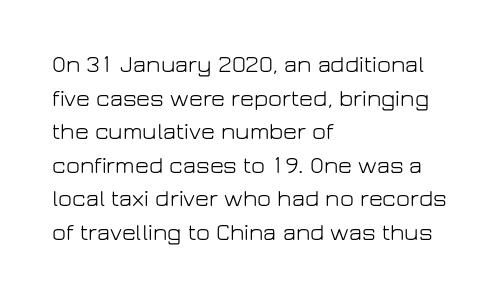
Does the copy run flush right? No — it runs flush left. Does extra space separate the letters? No, they use regular spacing. The letters look calm and open, with moderate or lighter stems. Beneath every word, the page is bare. Normally led — the rows are evenly, conventionally spaced.
